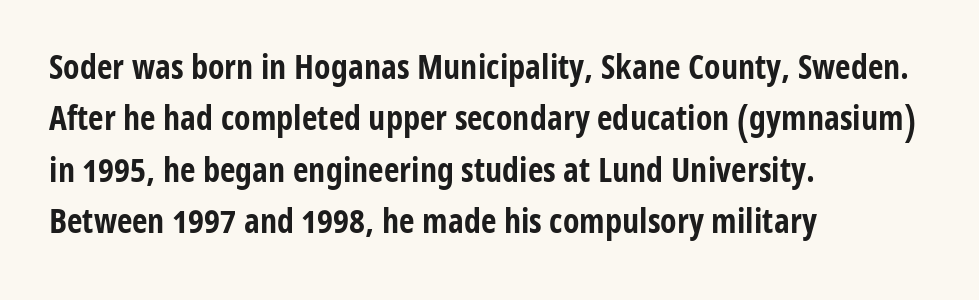
{"serif": "no", "italic": "no", "bold": "yes", "weight": "bold", "width": "condensed", "stroke_contrast": "low", "x_height": "medium", "monospaced": "no", "underline": "no", "align": "left", "line_spacing": "normal", "line_spacing_ratio": 1.51, "letter_spacing": "normal", "letter_spacing_em": 0.0, "glyph_px": 34}
